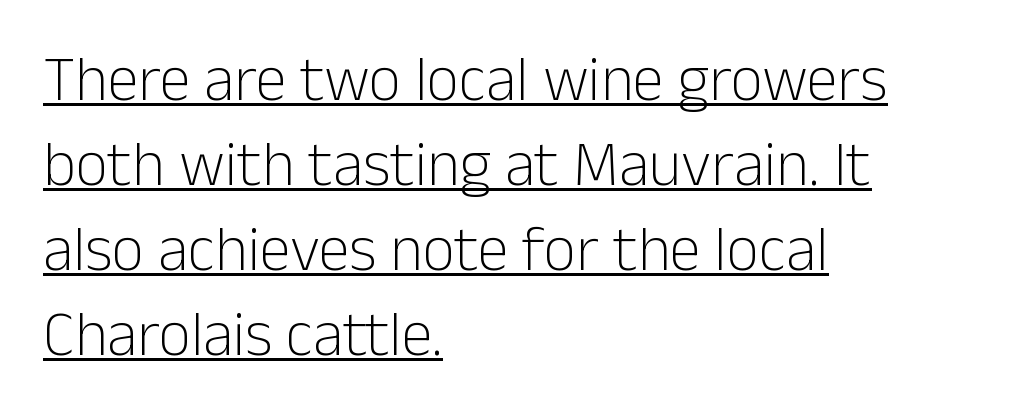
Q: Is the text bold? A: No.
Q: Is the text italic (slanted)? A: No, it is upright.
Q: Is the typeface a serif or a sans-serif typeface? A: Sans-serif.
Q: Is the text underlined? A: Yes.
Q: How is the paragraph aligned? A: Left-aligned.
Q: Is the spacing between letters normal or unusually wide? A: Normal.
Q: Is the spacing between lines tight, normal or loose? A: Normal.
Q: Width (condensed, normal, or wide)? A: Normal.
Q: Stroke contrast? A: Low.
Q: x-height? A: Medium.
Q: Monospaced? A: No.
